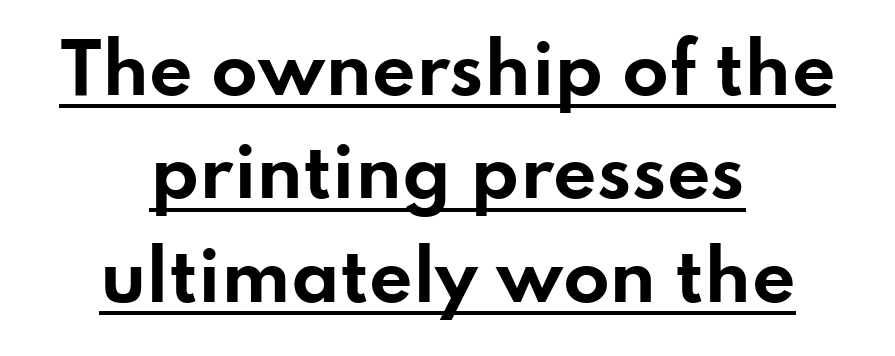
The rendering uses a moderate line-height, typical for paragraphs. Typesetter's note: full bold, strokes at maximum text heaviness. What kind of face is this? One without serifs — a sans. Students, observe the line beneath the letters — that is underlining.
